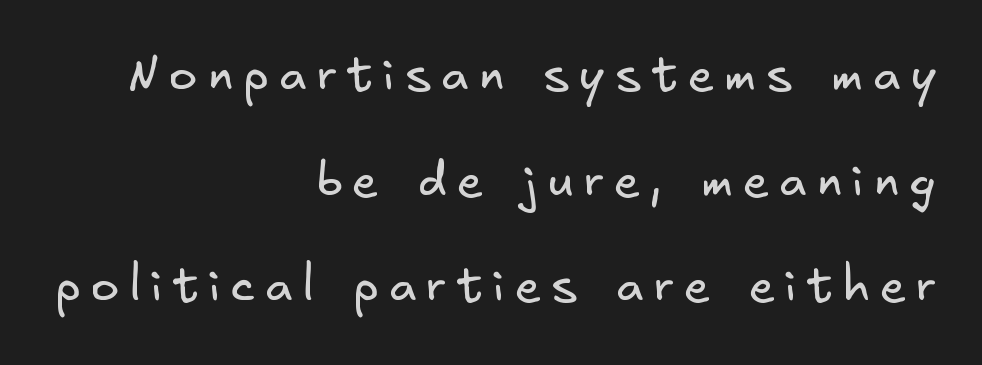
{"serif": "no", "bold": "no", "weight": "regular", "width": "normal", "stroke_contrast": "low", "x_height": "small", "underline": "no", "align": "right", "line_spacing": "loose", "line_spacing_ratio": 2.2, "letter_spacing": "wide", "letter_spacing_em": 0.21, "glyph_px": 48}
